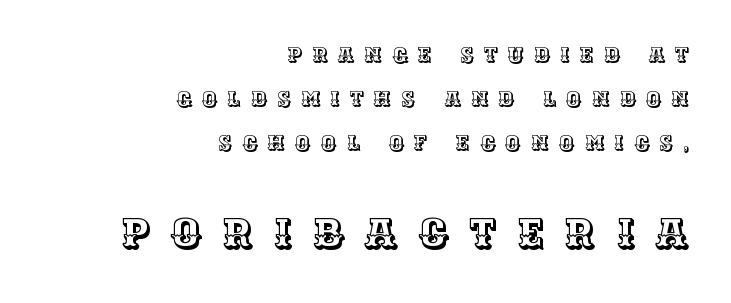
The letterforms stand isolated, each surrounded by extra space. The foot of each line stays bare and open. Nope, not italic — everything's standing straight. Each new line begins a long way beneath the previous one. Small over large — that's the arrangement of the two blocks here. Typeset ragged left — the right edge is the straight one.
